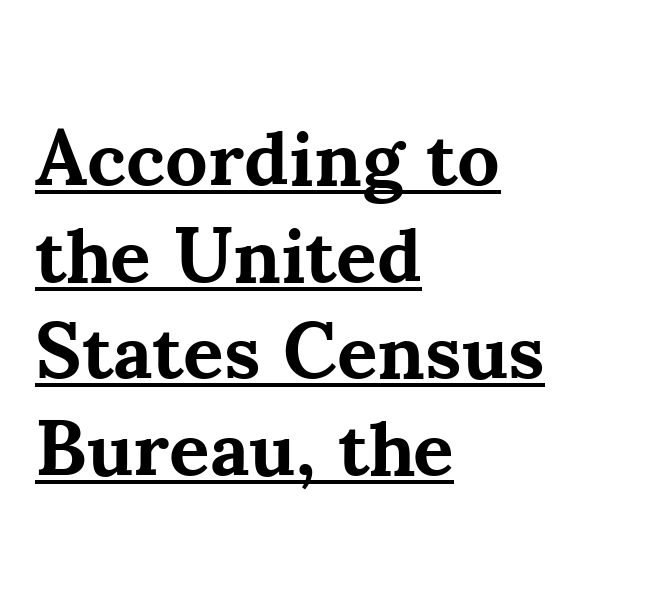
This rendering leaves character spacing at its baseline value. Stroke thickness is high; the sample reads as a true bold. Do the characters align in a grid? No, the font is proportional. Look at the bottom of the vertical strokes: they flare into serifs here. Is the block centered? No — it sits flush against the left margin. Italic: no, the glyphs are upright roman.
